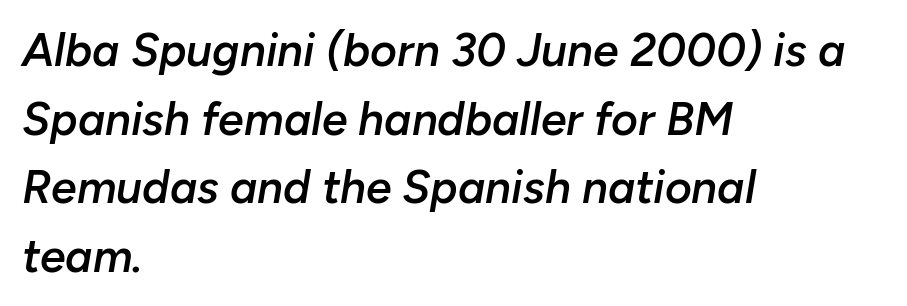
{"italic": "yes", "lean": "right", "slant_degrees": 10, "bold": "semi", "weight": "semibold", "width": "normal", "stroke_contrast": "low", "x_height": "medium", "monospaced": "no", "underline": "no", "align": "left", "line_spacing": "normal", "line_spacing_ratio": 1.49, "letter_spacing": "normal", "letter_spacing_em": 0.0, "glyph_px": 46}
